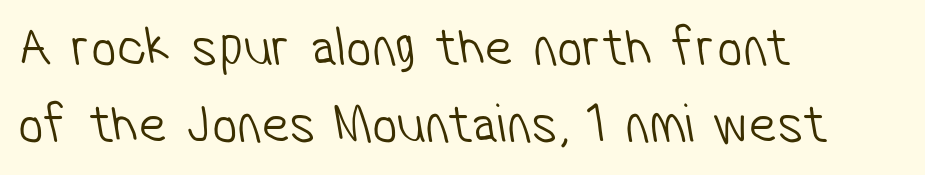
{"serif": "no", "bold": "no", "weight": "light", "width": "condensed", "stroke_contrast": "low", "x_height": "medium", "monospaced": "no", "underline": "no", "align": "left", "line_spacing": "normal", "line_spacing_ratio": 1.38, "letter_spacing": "normal", "letter_spacing_em": 0.0, "glyph_px": 56}
